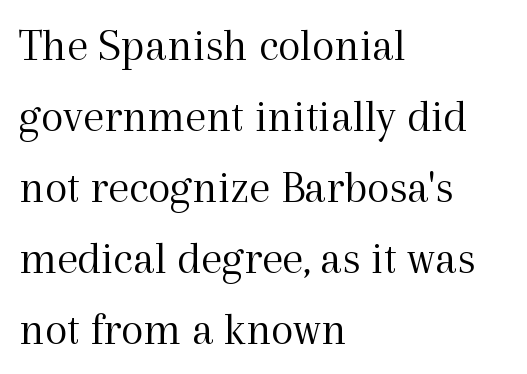
{"serif": "yes", "italic": "no", "bold": "no", "weight": "light", "width": "normal", "x_height": "medium", "monospaced": "no", "underline": "no", "align": "left", "line_spacing": "normal", "line_spacing_ratio": 1.51, "letter_spacing": "normal", "letter_spacing_em": 0.0, "glyph_px": 47}
